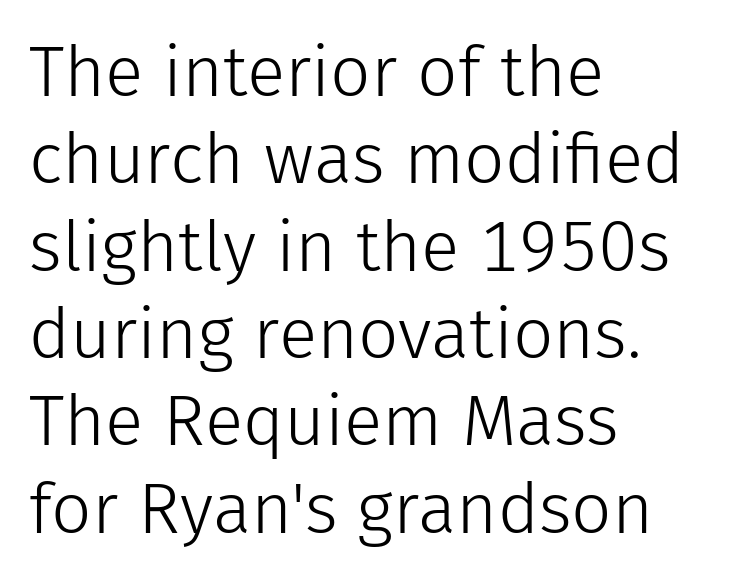
The image shows 71 px light sans-serif type, upright; set left-aligned, line spacing 1.23x, normal letter spacing, not underlined; low stroke contrast and a medium x-height.
